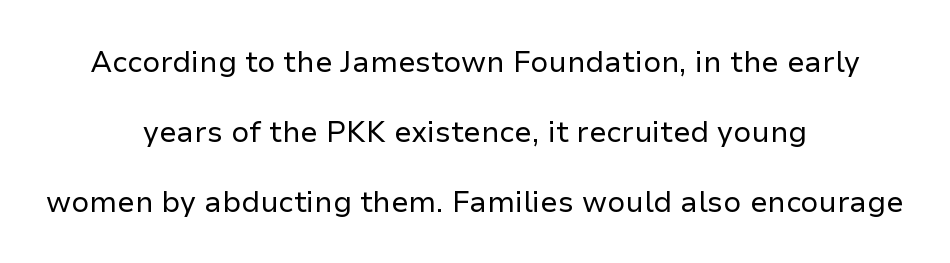
Check the space under the baseline: it is left empty. Is this a fixed-width face? No — the glyphs have proportional, varying widths. Leading is clearly above the norm, producing a sparse column. The compositor balanced each line on the midline. Every stem runs plumb, perpendicular to the baseline. The letterforms sit shoulder to shoulder at normal distance.
